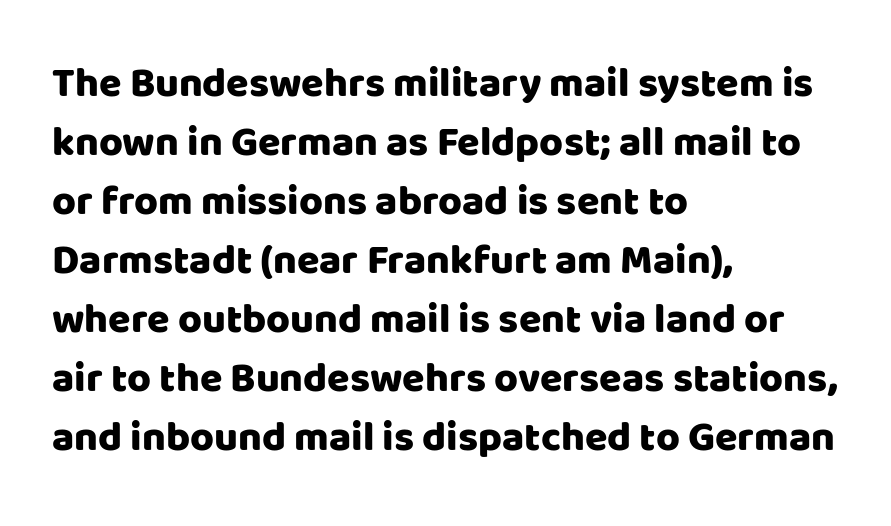
Q: Is the text italic (slanted)? A: No, it is upright.
Q: Is the typeface a serif or a sans-serif typeface? A: Sans-serif.
Q: Is the text underlined? A: No.
Q: How is the paragraph aligned? A: Left-aligned.
Q: Is the spacing between letters normal or unusually wide? A: Normal.
Q: Is the spacing between lines tight, normal or loose? A: Normal.
Q: Width (condensed, normal, or wide)? A: Normal.
Q: Stroke contrast? A: Low.
Q: x-height? A: Large.
Q: Monospaced? A: No.
